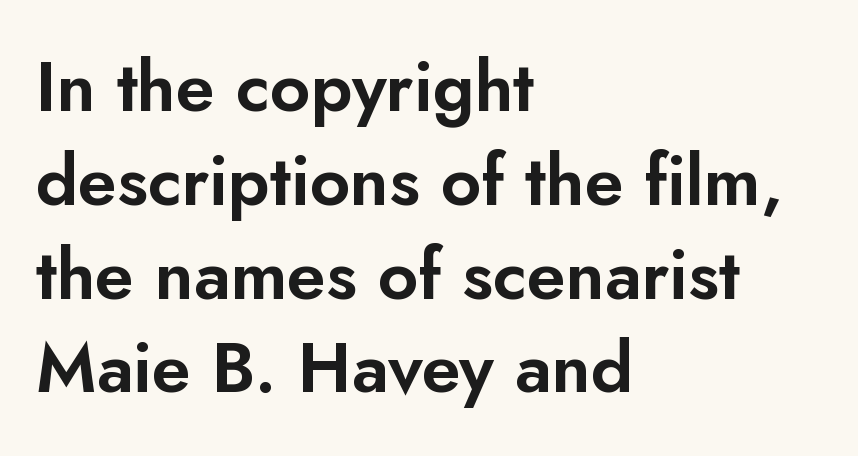
The compositor pushed each line to the left boundary. Nothing sits at the stroke ends, so this counts as sans-serif. Note the varied advance widths — an 'i' is clearly narrower than an 'm'. The lines sit at an ordinary, default distance from one another. Glance below the letters and you will spot only blank space. Unlike italic type, these characters show no tilt at all.
